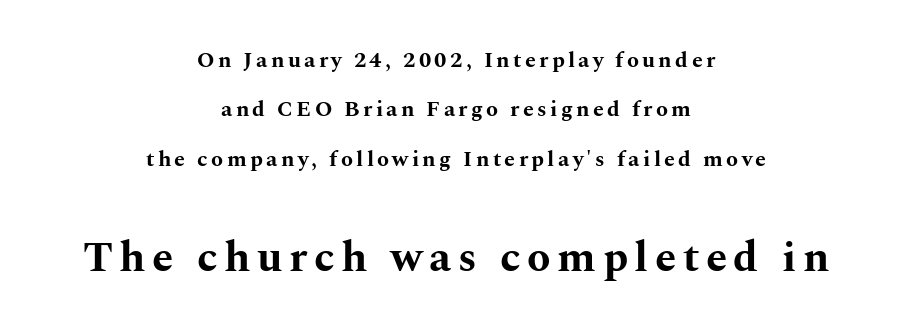
{"serif": "yes", "italic": "no", "bold": "yes", "weight": "bold", "width": "wide", "stroke_contrast": "medium", "x_height": "medium", "monospaced": "no", "underline": "no", "align": "center", "line_spacing": "loose", "line_spacing_ratio": 2.24, "larger_block": "second", "size_ratio": 1.95, "glyph_px": 43}
